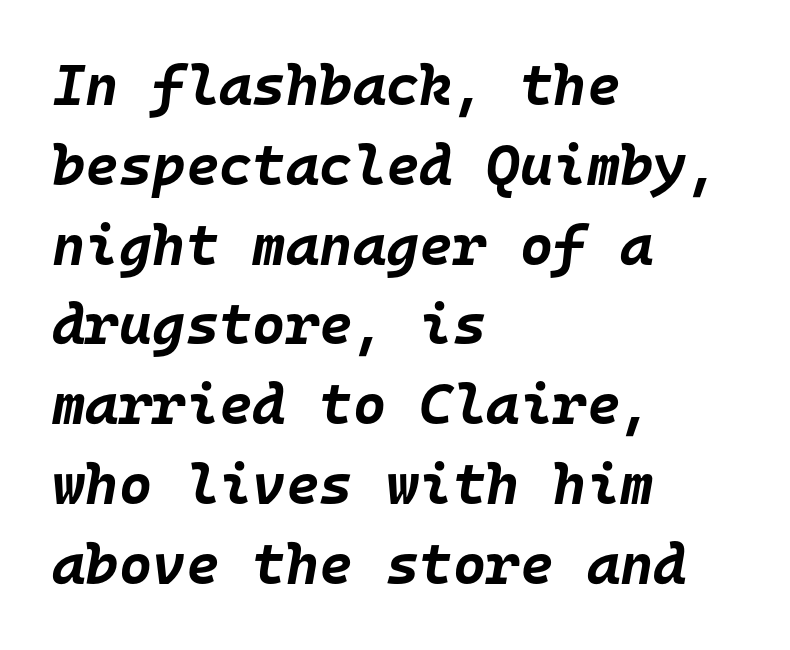
The image shows 57 px bold type, italic (leaning right), monospaced; set left-aligned, normal line spacing (1.4x), normal letter spacing, not underlined; low stroke contrast and a large x-height.
